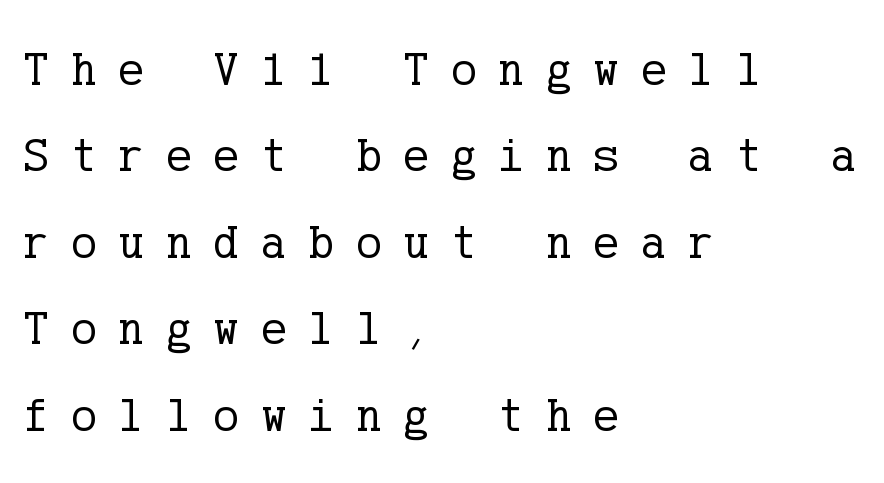
Q: Is the text bold? A: No.
Q: Is the text italic (slanted)? A: No, it is upright.
Q: Is the typeface a serif or a sans-serif typeface? A: Serif.
Q: Is the text underlined? A: No.
Q: How is the paragraph aligned? A: Left-aligned.
Q: Is the spacing between letters normal or unusually wide? A: Unusually wide.
Q: Width (condensed, normal, or wide)? A: Normal.
Q: Stroke contrast? A: Low.
Q: x-height? A: Medium.
